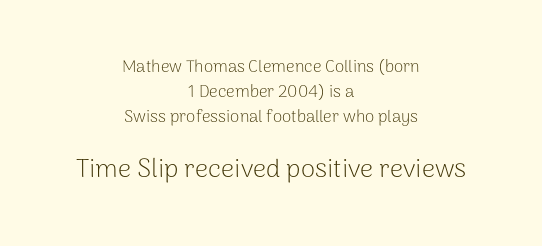
{"italic": "no", "bold": "no", "underline": "no", "align": "center", "line_spacing": "normal", "line_spacing_ratio": 1.48, "letter_spacing": "normal", "letter_spacing_em": 0.0, "larger_block": "second", "size_ratio": 1.53, "glyph_px": 26}
